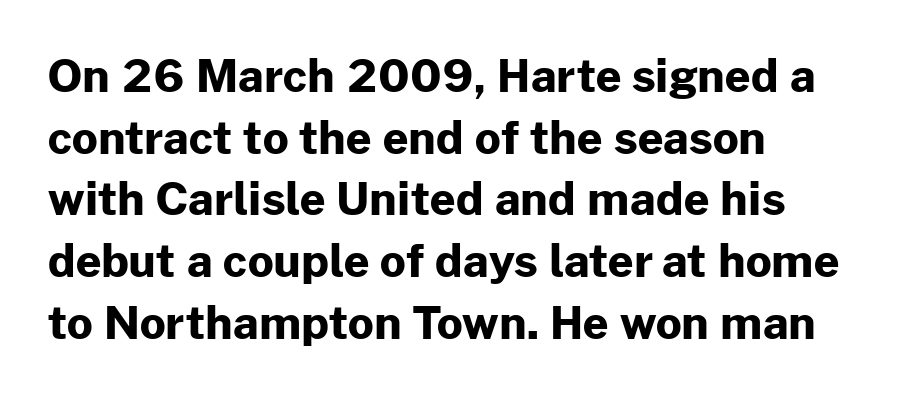
Vertical spacing — default. Students, this is bold: see how much ink each stroke carries. Quick note: not italic, upright. Horizontally, the lines are justified to the leading edge only.
